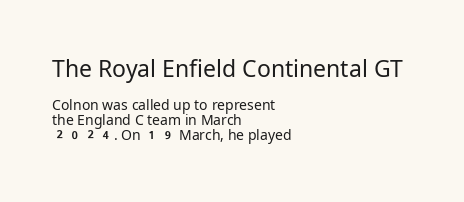
The image shows 23 px text type, upright; set left-aligned, tight line spacing (1.08x), normal letter spacing, not underlined; the first (top) block is 1.64x larger.
